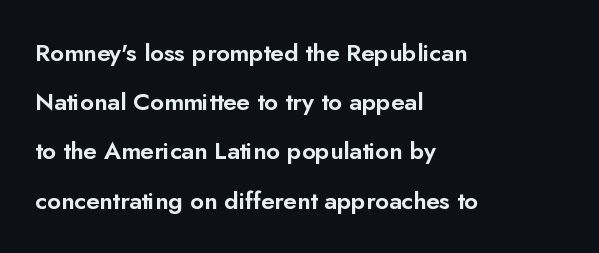
Q: Is the text italic (slanted)? A: No, it is upright.
Q: Is the text underlined? A: No.
Q: How is the paragraph aligned? A: Left-aligned.
Q: Is the spacing between letters normal or unusually wide? A: Normal.
Q: Is the spacing between lines tight, normal or loose? A: Loose.
